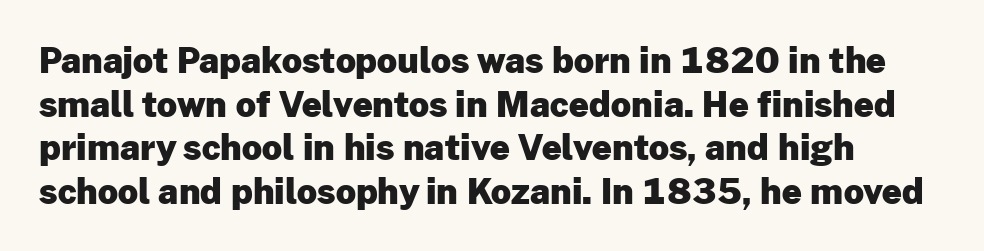
Q: Is the text bold? A: Yes.
Q: Is the text italic (slanted)? A: No, it is upright.
Q: Is the typeface a serif or a sans-serif typeface? A: Sans-serif.
Q: Is the text underlined? A: No.
Q: Is the spacing between letters normal or unusually wide? A: Normal.
Q: Is the spacing between lines tight, normal or loose? A: Normal.
Q: Width (condensed, normal, or wide)? A: Normal.
Q: Stroke contrast? A: Low.
Q: x-height? A: Medium.
Q: Monospaced? A: No.
